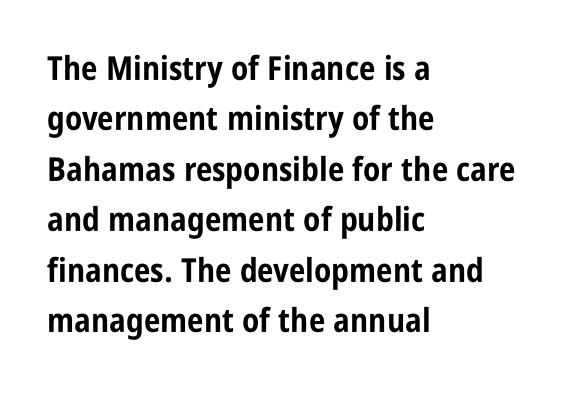
Q: Is the text bold? A: Yes.
Q: Is the text italic (slanted)? A: No, it is upright.
Q: Is the typeface a serif or a sans-serif typeface? A: Sans-serif.
Q: Is the text underlined? A: No.
Q: How is the paragraph aligned? A: Left-aligned.
Q: Is the spacing between letters normal or unusually wide? A: Normal.
Q: Is the spacing between lines tight, normal or loose? A: Normal.
Q: Width (condensed, normal, or wide)? A: Condensed.
Q: Stroke contrast? A: Low.
Q: x-height? A: Large.
Q: Monospaced? A: No.
